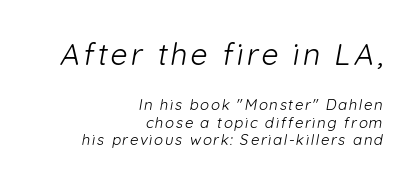
Check where the strokes stop: nothing finishes them off — pure sans. Compared with a typical body face, this is equally light or lighter still. The glyphs are unaccompanied by any horizontal stroke below them. The face used here is proportionally spaced, like ordinary book or web type. The block sitting higher on the canvas is the one with enlarged characters.
